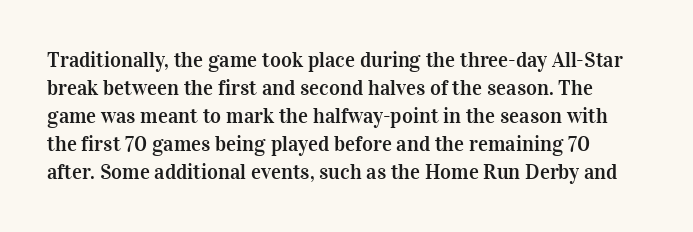
{"italic": "no", "underline": "no", "line_spacing": "normal", "line_spacing_ratio": 1.33, "letter_spacing": "normal", "letter_spacing_em": 0.0, "glyph_px": 21}
